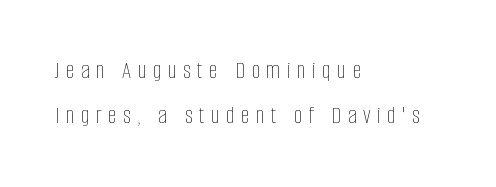
Underlining? Definitely not there. The weight tops out at a normal text grade. If you drew a ruler down the left edge, every line would touch it. The specimen reads as upright at a glance. Characters follow at a spacing far wider than the type designer built in.
